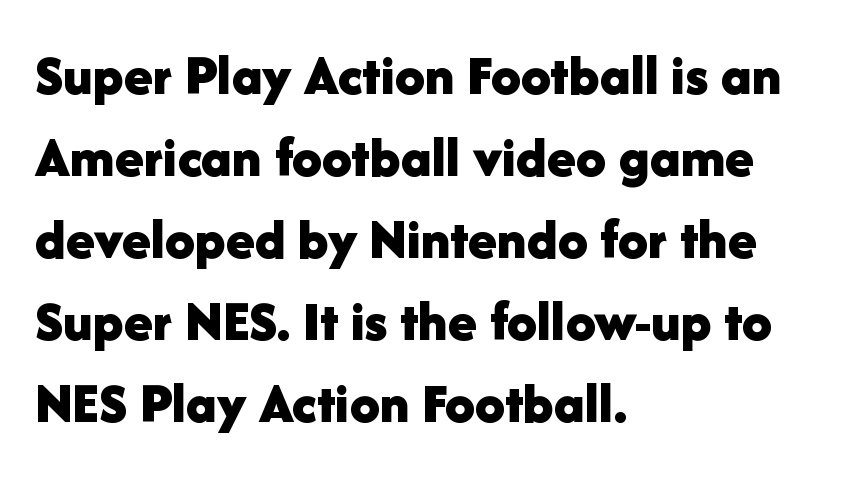
Q: Is the text bold? A: Yes.
Q: Is the text italic (slanted)? A: No, it is upright.
Q: Is the typeface a serif or a sans-serif typeface? A: Sans-serif.
Q: Is the text underlined? A: No.
Q: How is the paragraph aligned? A: Left-aligned.
Q: Is the spacing between letters normal or unusually wide? A: Normal.
Q: Is the spacing between lines tight, normal or loose? A: Normal.
Q: Width (condensed, normal, or wide)? A: Normal.
Q: Stroke contrast? A: Low.
Q: x-height? A: Medium.
Q: Monospaced? A: No.
